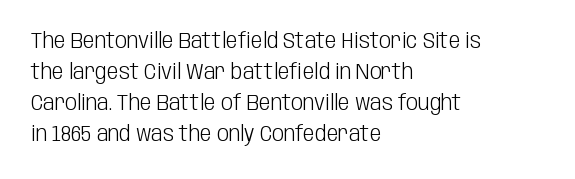
Q: Is the text bold? A: No.
Q: Is the text italic (slanted)? A: No, it is upright.
Q: Is the text underlined? A: No.
Q: How is the paragraph aligned? A: Left-aligned.
Q: Is the spacing between letters normal or unusually wide? A: Normal.
Q: Is the spacing between lines tight, normal or loose? A: Normal.
